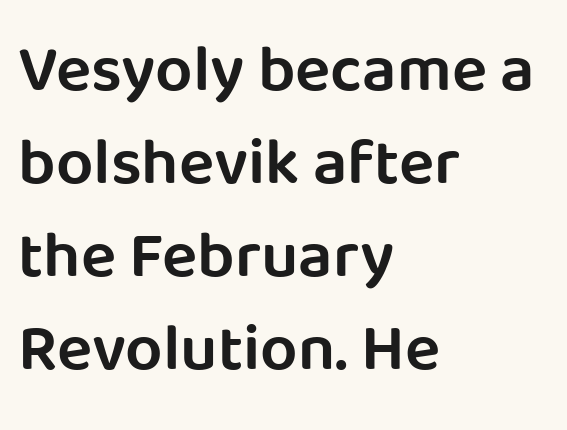
The image shows 66 px semibold sans-serif type, upright; set left-aligned, normal line spacing (1.41x), normal letter spacing, not underlined; low stroke contrast and a large x-height.
